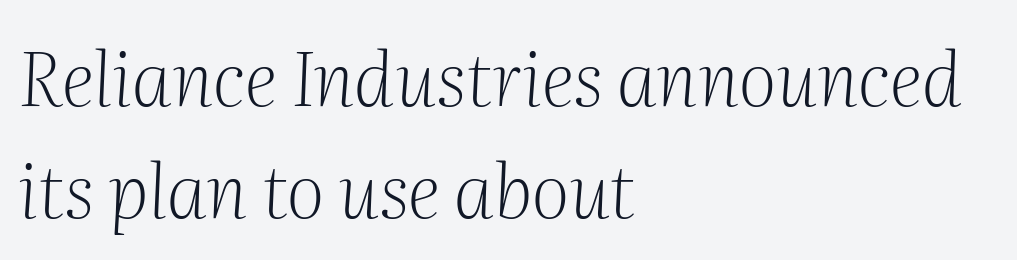
Characters follow at the spacing the type designer built in. Each letter's strokes conclude with small projecting serifs. The paragraph has a hard left edge and a soft right edge. Has an underline been added? It has not.
